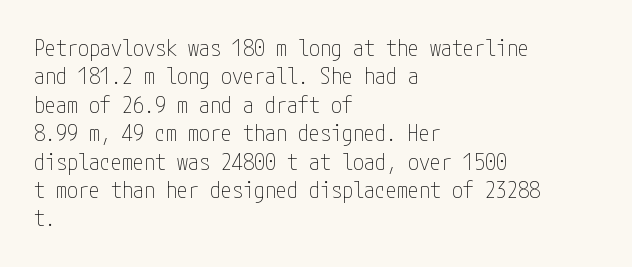
The image shows 22 px text type, upright; set left-aligned, normal line spacing (1.29x), normal letter spacing, not underlined.
